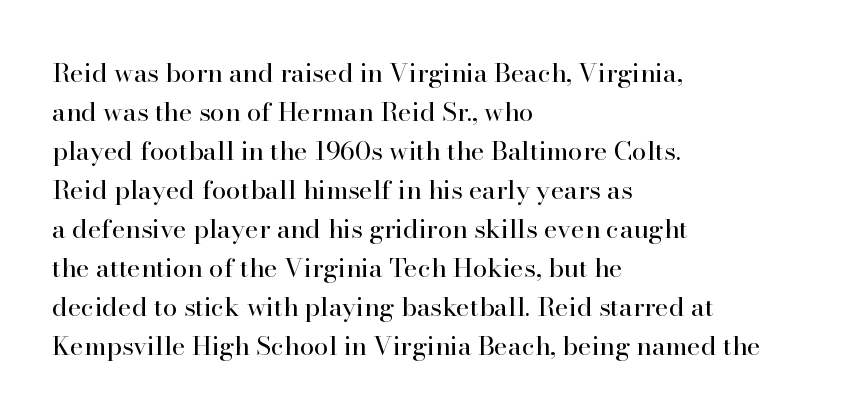
The image shows 26 px text type, upright; set left-aligned, normal line spacing (1.5x), normal letter spacing, not underlined.
